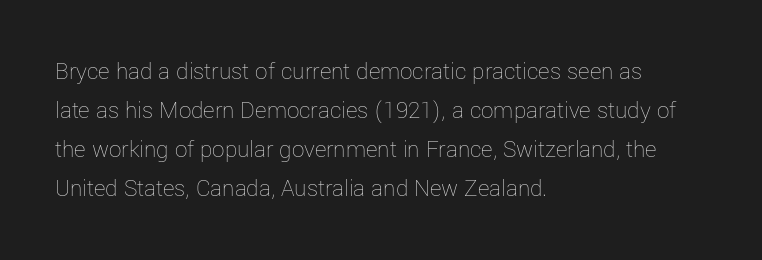
The space between consecutive lines is moderate. In terms of letterspacing, this is plain default setting. This rendering features lettering with no underline. Is the stroke heavy? The answer is a plain regular-or-lighter.
